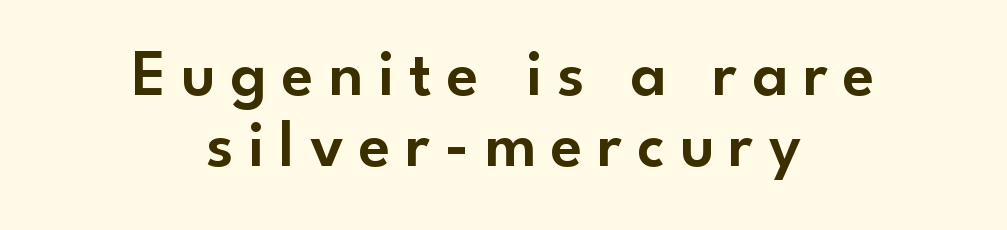
Q: Is the text italic (slanted)? A: No, it is upright.
Q: Is the typeface a serif or a sans-serif typeface? A: Sans-serif.
Q: Is the text underlined? A: No.
Q: How is the paragraph aligned? A: Centered.
Q: Is the spacing between letters normal or unusually wide? A: Unusually wide.
Q: Is the spacing between lines tight, normal or loose? A: Tight.
Q: Width (condensed, normal, or wide)? A: Normal.
Q: Stroke contrast? A: Low.
Q: x-height? A: Small.
Q: Monospaced? A: No.
